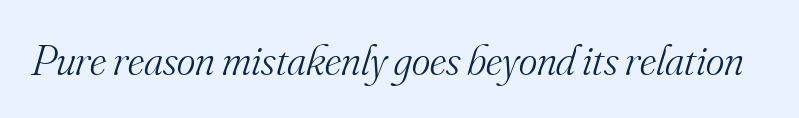
{"serif": "yes", "italic": "yes", "lean": "right", "slant_degrees": 16, "bold": "no", "weight": "light", "width": "normal", "stroke_contrast": "medium", "x_height": "small", "monospaced": "no", "underline": "no", "letter_spacing": "normal", "letter_spacing_em": 0.0, "glyph_px": 44}
